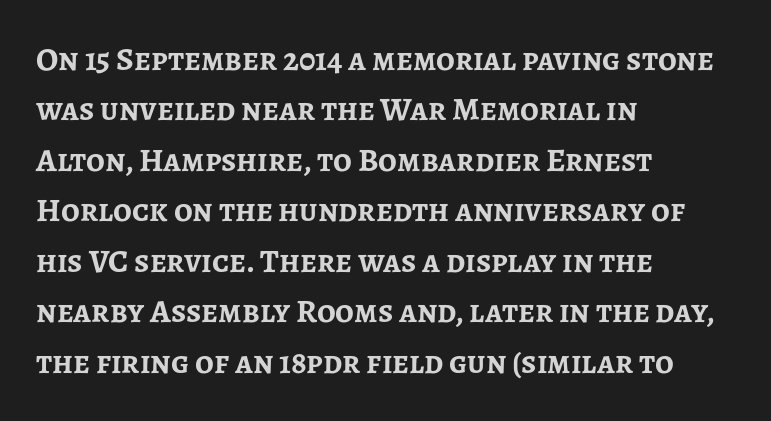
Q: Is the text bold? A: Yes.
Q: Is the text italic (slanted)? A: No, it is upright.
Q: Is the typeface a serif or a sans-serif typeface? A: Sans-serif.
Q: Is the text underlined? A: No.
Q: How is the paragraph aligned? A: Left-aligned.
Q: Is the spacing between letters normal or unusually wide? A: Normal.
Q: Is the spacing between lines tight, normal or loose? A: Normal.
Q: Width (condensed, normal, or wide)? A: Normal.
Q: Stroke contrast? A: Low.
Q: x-height? A: Medium.
Q: Monospaced? A: No.
